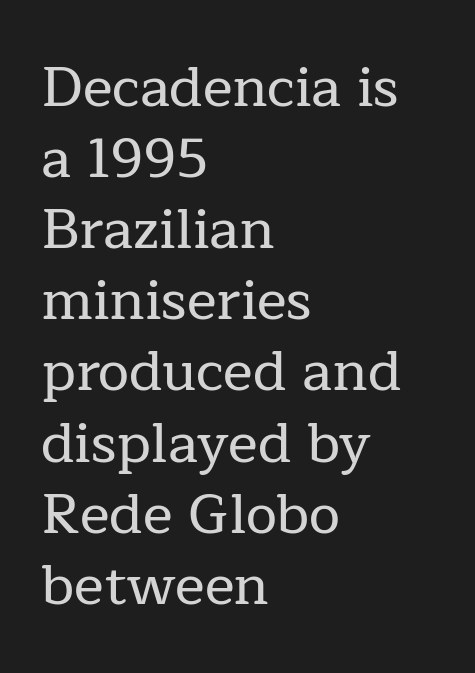
Each letter's strokes conclude with small projecting serifs. Spacing verdict: proportional, widths tailored to each character. The strip under each line holds only bare page. The paragraph shown leans on its left margin. Nope, not italic — everything's standing straight.
